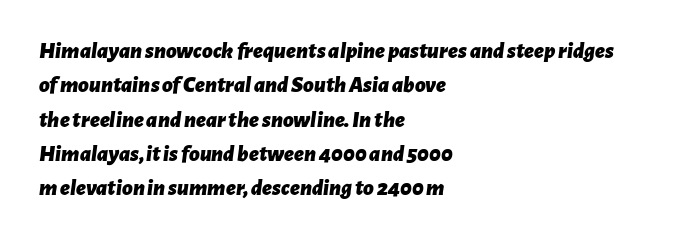
Q: Is the text bold? A: Yes.
Q: Is the text italic (slanted)? A: Yes, it leans right by about 7 degrees.
Q: Is the text underlined? A: No.
Q: How is the paragraph aligned? A: Left-aligned.
Q: Is the spacing between letters normal or unusually wide? A: Normal.
Q: Is the spacing between lines tight, normal or loose? A: Normal.
